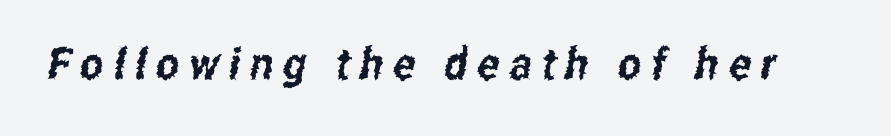
In terms of letterspacing, this is a distinctly airy, spread setting. You can tell from the bare stems that sans-serif type was used. Descenders hang freely into open space. Each letter keeps its own natural width here, so spacing adapts to shape.
